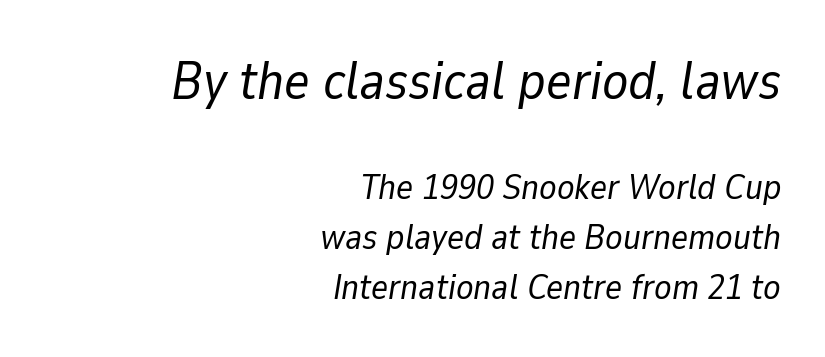
The image shows 54 px regular-weight type, italic (leaning right); set right-aligned, normal line spacing (1.39x), normal letter spacing, not underlined; the first (top) block is 1.5x larger; low stroke contrast and a medium x-height.
